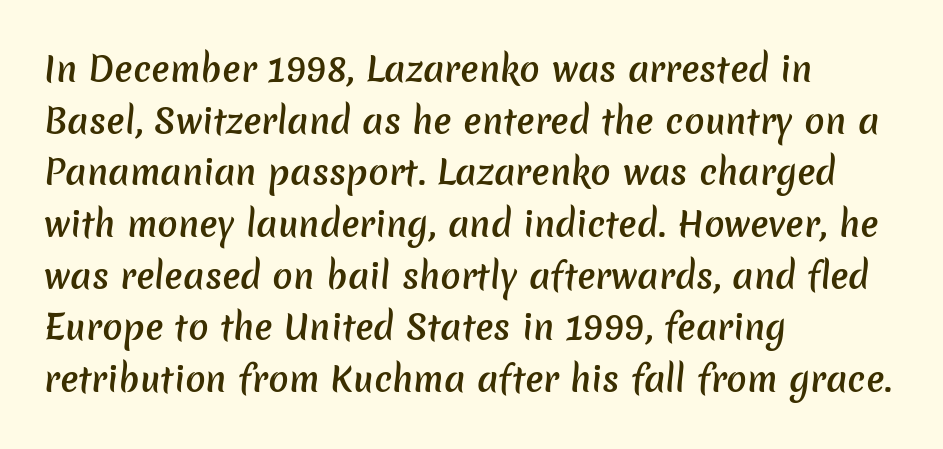
Q: Is the text bold? A: Semi-bold.
Q: Is the typeface a serif or a sans-serif typeface? A: Sans-serif.
Q: Is the text underlined? A: No.
Q: How is the paragraph aligned? A: Left-aligned.
Q: Is the spacing between letters normal or unusually wide? A: Normal.
Q: Is the spacing between lines tight, normal or loose? A: Normal.
Q: Width (condensed, normal, or wide)? A: Normal.
Q: Stroke contrast? A: Low.
Q: x-height? A: Medium.
Q: Monospaced? A: No.
